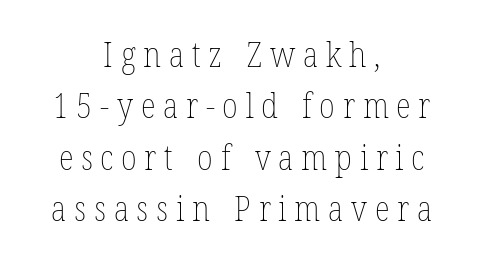
{"italic": "no", "bold": "no", "weight": "thin", "width": "condensed", "stroke_contrast": "low", "x_height": "medium", "monospaced": "no", "underline": "no", "align": "center", "line_spacing": "normal", "line_spacing_ratio": 1.47, "letter_spacing": "wide", "letter_spacing_em": 0.22, "glyph_px": 35}
